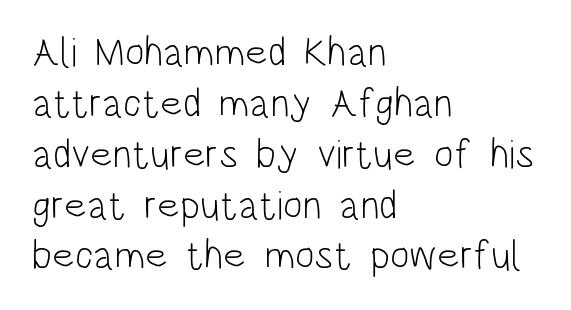
{"serif": "no", "italic": "no", "bold": "no", "weight": "light", "width": "condensed", "stroke_contrast": "low", "x_height": "large", "monospaced": "no", "underline": "no", "align": "left", "line_spacing_ratio": 1.24, "letter_spacing": "normal", "letter_spacing_em": 0.0, "glyph_px": 41}
